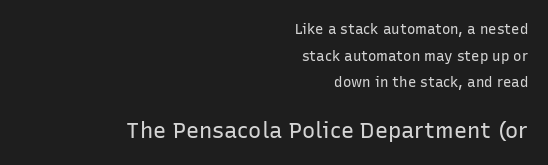
{"italic": "no", "bold": "no", "underline": "no", "align": "right", "line_spacing": "loose", "line_spacing_ratio": 1.9, "letter_spacing": "normal", "letter_spacing_em": 0.0, "larger_block": "second", "size_ratio": 1.57, "glyph_px": 22}
